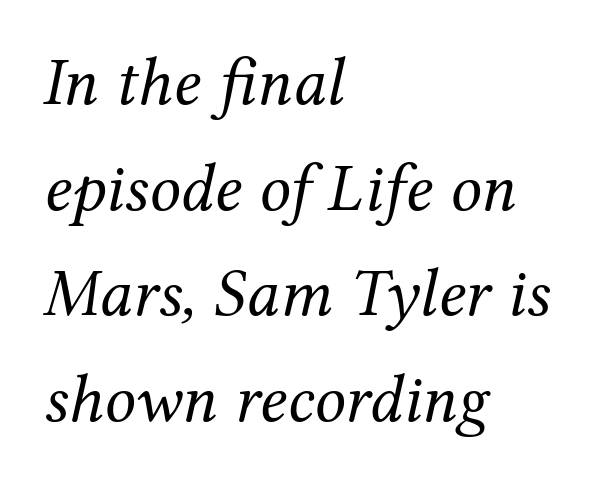
Q: Is the text bold? A: No.
Q: Is the text italic (slanted)? A: Yes, it leans right by about 12 degrees.
Q: Is the typeface a serif or a sans-serif typeface? A: Serif.
Q: Is the text underlined? A: No.
Q: How is the paragraph aligned? A: Left-aligned.
Q: Is the spacing between letters normal or unusually wide? A: Normal.
Q: Is the spacing between lines tight, normal or loose? A: Normal.
Q: Width (condensed, normal, or wide)? A: Normal.
Q: Stroke contrast? A: Medium.
Q: x-height? A: Medium.
Q: Monospaced? A: No.
